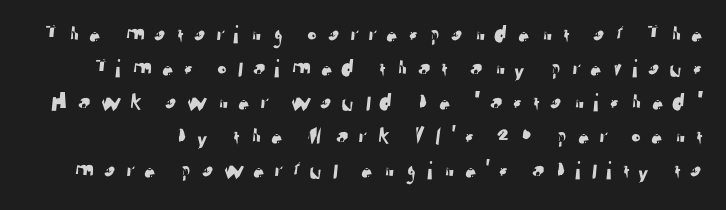
{"underline": "no", "line_spacing": "normal", "line_spacing_ratio": 1.31, "letter_spacing": "wide", "letter_spacing_em": 0.29, "glyph_px": 26}
